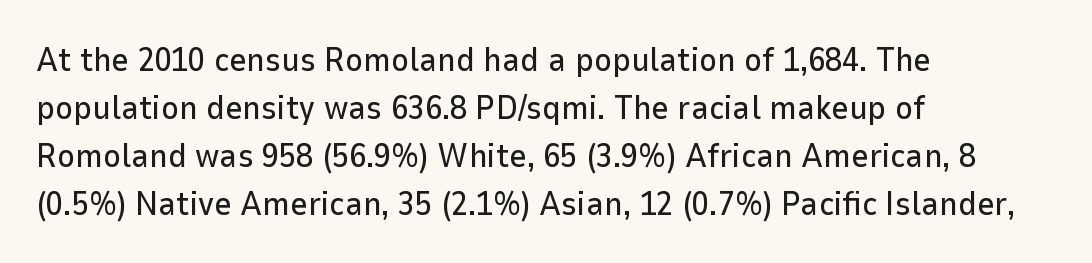
{"serif": "no", "italic": "no", "width": "normal", "stroke_contrast": "low", "x_height": "medium", "monospaced": "no", "underline": "no", "align": "left", "line_spacing": "normal", "line_spacing_ratio": 1.41, "letter_spacing": "normal", "letter_spacing_em": 0.0, "glyph_px": 34}
